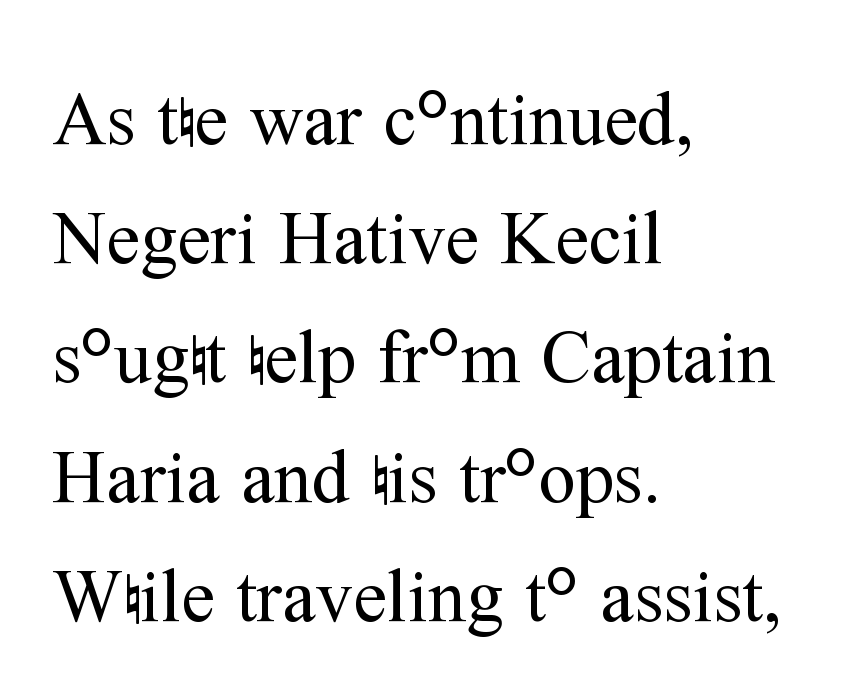
Q: Is the text bold? A: No.
Q: Is the text italic (slanted)? A: No, it is upright.
Q: Is the typeface a serif or a sans-serif typeface? A: Serif.
Q: Is the text underlined? A: No.
Q: How is the paragraph aligned? A: Left-aligned.
Q: Is the spacing between letters normal or unusually wide? A: Normal.
Q: Is the spacing between lines tight, normal or loose? A: Normal.
Q: Width (condensed, normal, or wide)? A: Normal.
Q: Stroke contrast? A: Medium.
Q: x-height? A: Medium.
Q: Monospaced? A: No.
